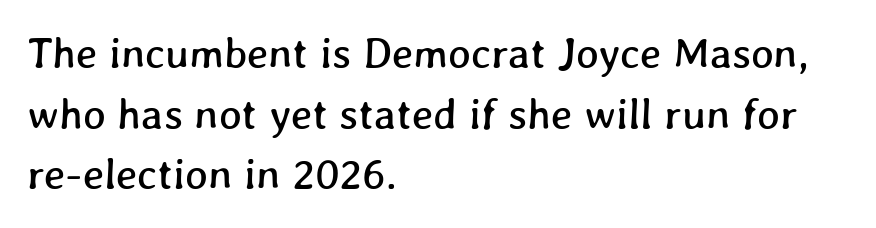
The horizontal fit of the characters is conventional and even. Every row of glyphs begins at an identical x-position on the left. A typesetter would call this proportional, since set widths differ per character. The baseline area is clear. These lines sit exactly where default settings would place them.
